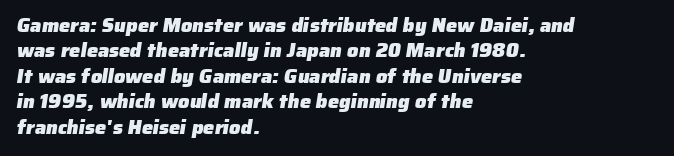
{"bold": "yes", "underline": "no", "align": "left", "line_spacing": "normal", "line_spacing_ratio": 1.27, "letter_spacing": "normal", "letter_spacing_em": 0.0, "glyph_px": 20}
